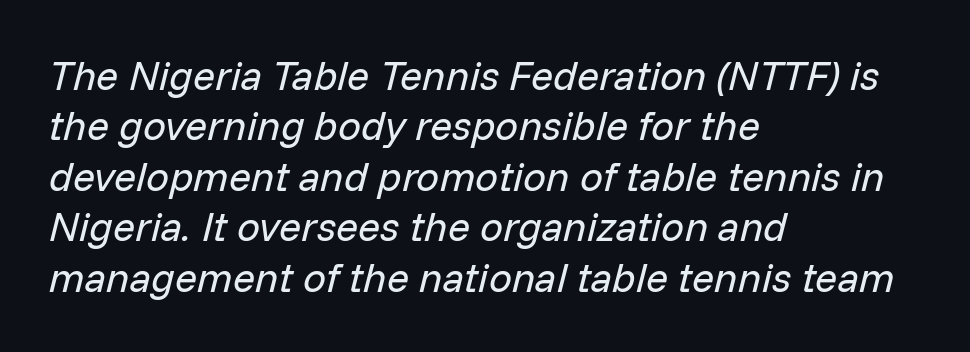
{"italic": "yes", "lean": "right", "slant_degrees": 14, "bold": "no", "weight": "regular", "width": "normal", "stroke_contrast": "low", "x_height": "medium", "monospaced": "no", "underline": "no", "align": "left", "line_spacing_ratio": 1.23, "letter_spacing": "normal", "letter_spacing_em": 0.0, "glyph_px": 41}
